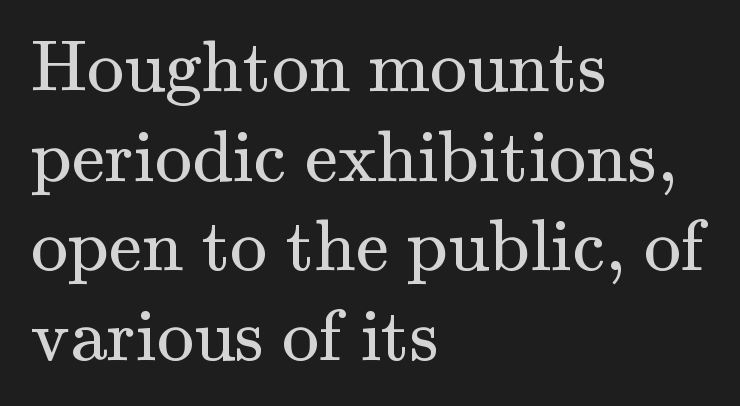
The image shows 74 px regular-weight serif type, upright; set left-aligned, line spacing 1.21x, normal letter spacing, not underlined; medium stroke contrast and a small x-height.
